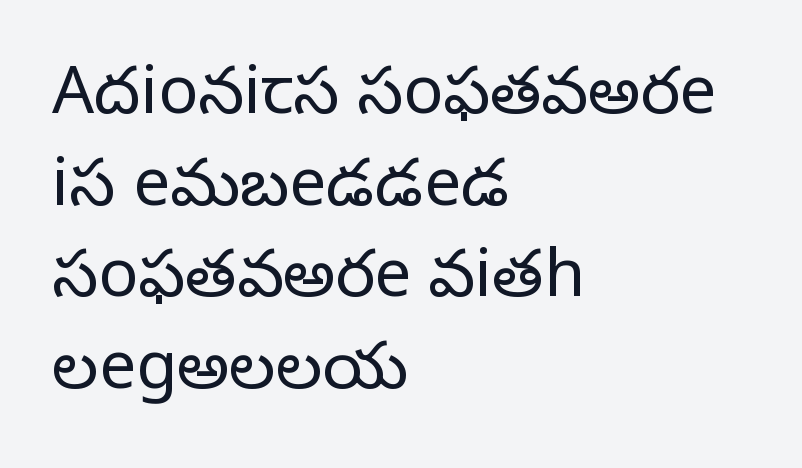
The image shows 66 px regular-weight serif type, upright; set left-aligned, normal line spacing (1.39x), normal letter spacing, not underlined; low stroke contrast and a large x-height.
